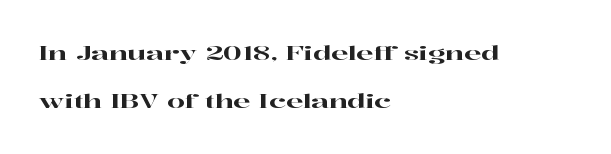
Q: Is the text italic (slanted)? A: No, it is upright.
Q: Is the text underlined? A: No.
Q: How is the paragraph aligned? A: Left-aligned.
Q: Is the spacing between letters normal or unusually wide? A: Normal.
Q: Is the spacing between lines tight, normal or loose? A: Loose.
